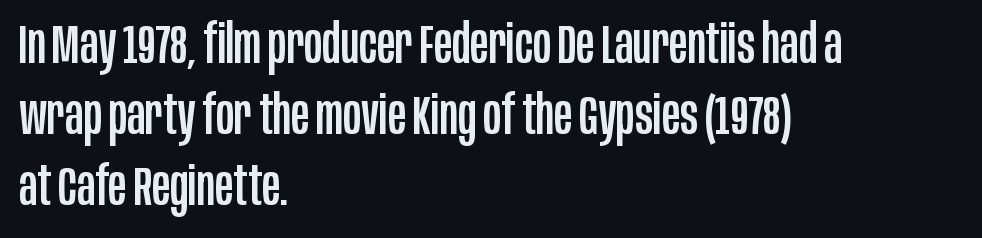
The image shows 55 px condensed sans-serif type, upright; set left-aligned, normal line spacing (1.29x), normal letter spacing, not underlined; low stroke contrast and a large x-height.
